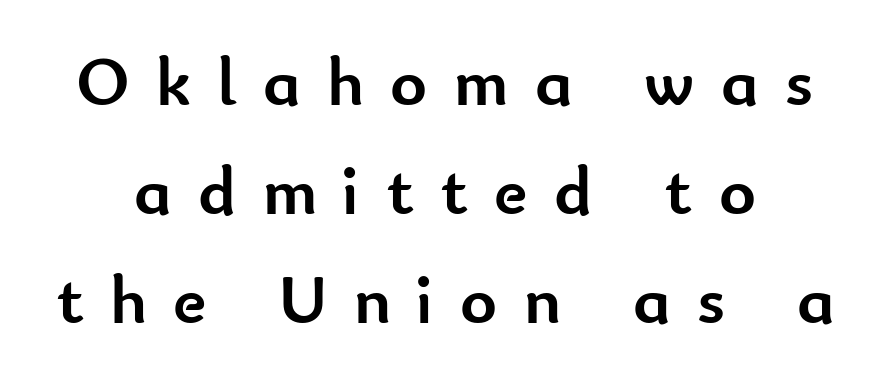
Emphasis by weight is at full strength: bold. Are there feet on the stems? There aren't — it's a sans. Each line is balanced around a shared central axis. These lines were composed using upright roman letters.
